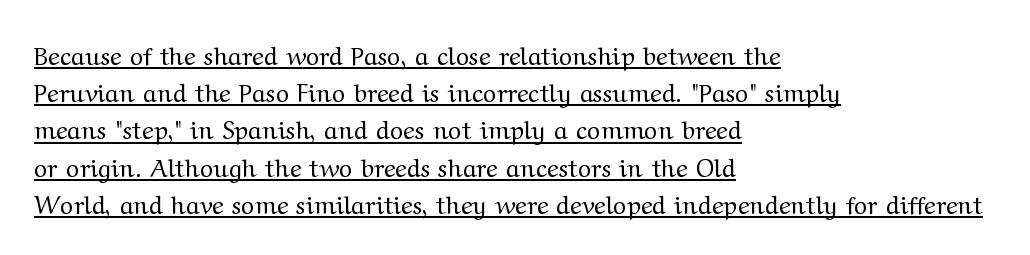
The image shows 25 px text type, upright; set left-aligned, normal line spacing (1.49x), normal letter spacing, underlined.
